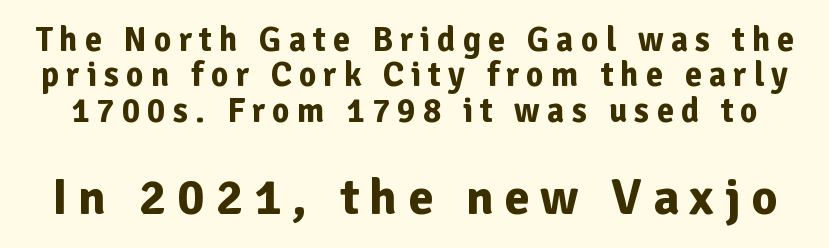
Closely set lines give the paragraph a compact silhouette. Chunky letters — that's bold for sure. The letters stand upright; this is a roman face. Typographically, this falls in the sans-serif category. Beneath every word, the page is bare.
